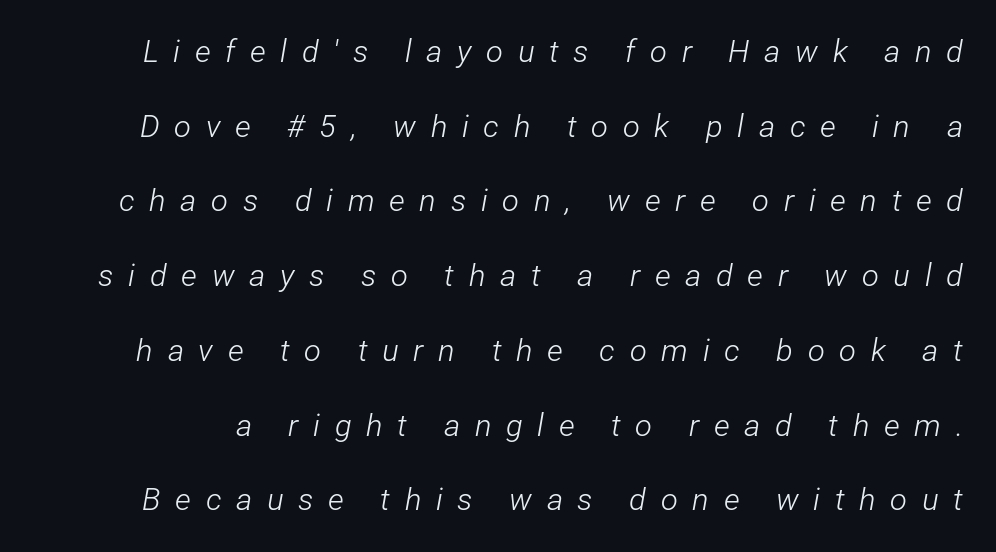
The image shows 31 px light, condensed type, italic (leaning right); set loose line spacing (2.41x), unusually wide letter spacing (+0.47 em), not underlined; low stroke contrast and a medium x-height.
